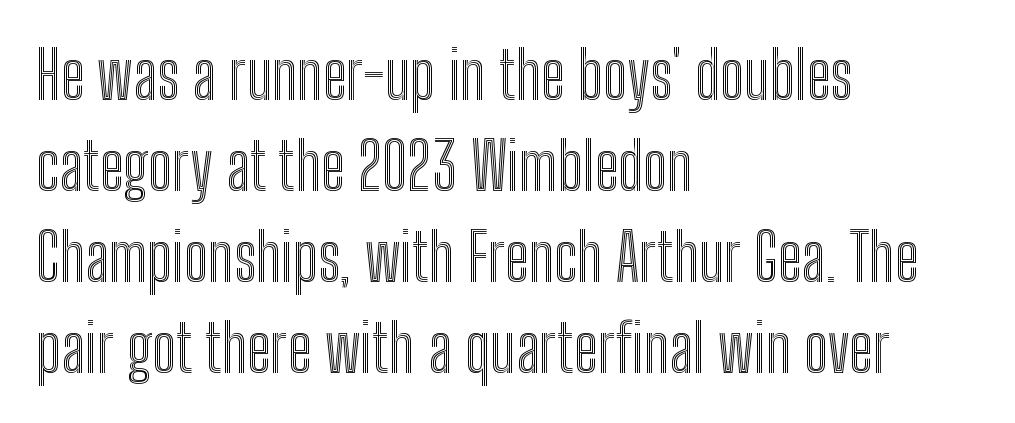
{"italic": "no", "width": "condensed", "x_height": "medium", "monospaced": "no", "underline": "no", "align": "left", "line_spacing": "normal", "line_spacing_ratio": 1.4, "letter_spacing": "normal", "letter_spacing_em": 0.0, "glyph_px": 65}
